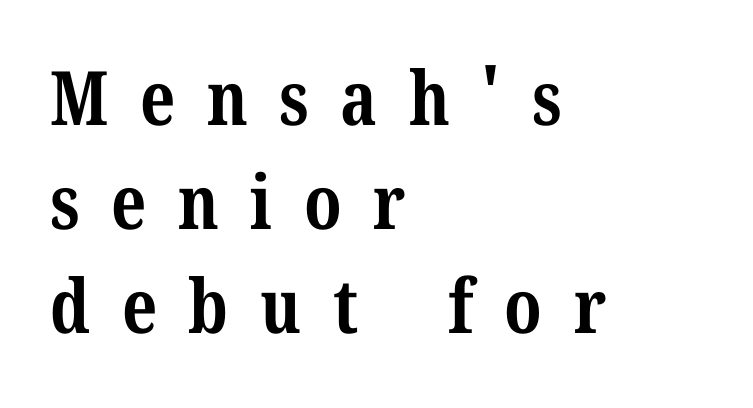
The image shows 75 px bold serif type, upright; set left-aligned, normal line spacing (1.39x), unusually wide letter spacing (+0.42 em), not underlined; medium stroke contrast and a medium x-height.
